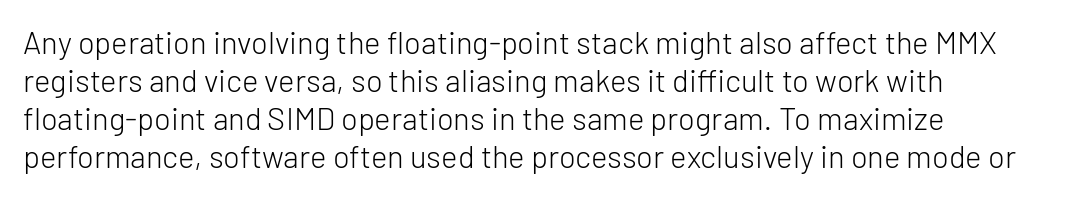
The image shows 31 px light sans-serif type, upright; set left-aligned, line spacing 1.23x, normal letter spacing, not underlined; low stroke contrast and a medium x-height.
